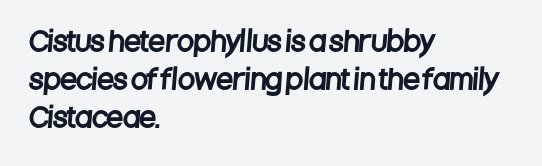
{"underline": "no", "align": "left", "line_spacing": "normal", "line_spacing_ratio": 1.4, "letter_spacing": "normal", "letter_spacing_em": 0.0, "glyph_px": 27}
